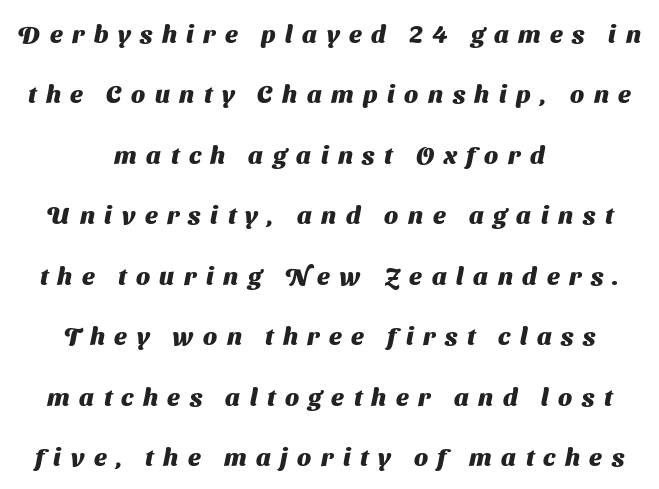
{"bold": "yes", "underline": "no", "align": "center", "line_spacing": "loose", "line_spacing_ratio": 2.42, "letter_spacing": "wide", "letter_spacing_em": 0.38, "glyph_px": 25}
